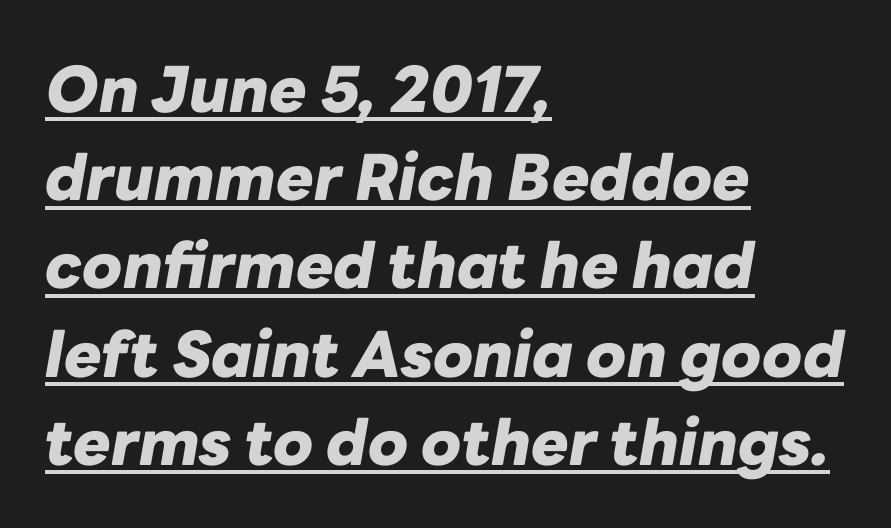
The rendering applies a slant to the glyphs. If you drew a ruler down the left edge, every line would touch it. Spacing verdict: proportional, widths tailored to each character. This is heavy type, rendered in bold. Horizontal bands of white between lines are of average thickness. The letters sit at their default tracking, neither squeezed nor spread.
